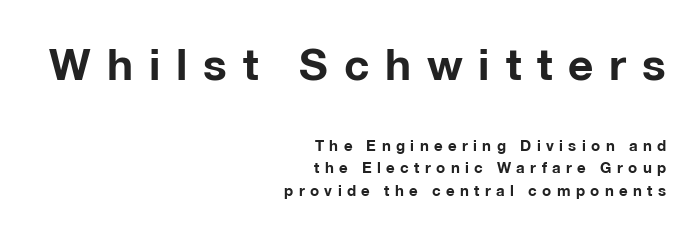
{"serif": "no", "italic": "no", "bold": "yes", "weight": "bold", "width": "normal", "stroke_contrast": "low", "x_height": "medium", "monospaced": "no", "underline": "no", "align": "right", "line_spacing": "normal", "line_spacing_ratio": 1.51, "letter_spacing": "wide", "letter_spacing_em": 0.36, "larger_block": "first", "size_ratio": 2.93, "glyph_px": 44}
